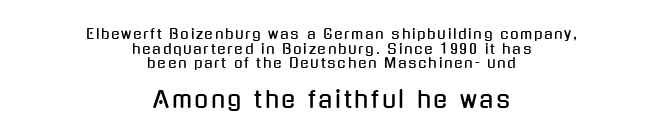
{"italic": "no", "underline": "no", "align": "center", "line_spacing": "tight", "line_spacing_ratio": 1.05, "larger_block": "second", "size_ratio": 1.64, "glyph_px": 23}
